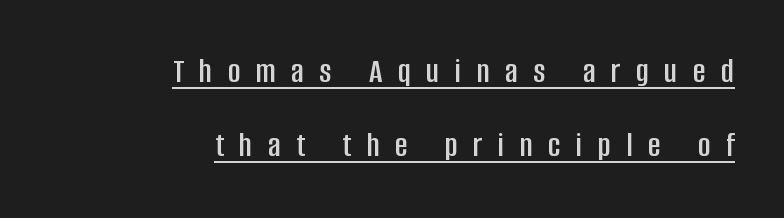
{"serif": "no", "italic": "no", "width": "condensed", "stroke_contrast": "low", "x_height": "large", "monospaced": "no", "underline": "yes", "align": "right", "line_spacing": "loose", "line_spacing_ratio": 2.12, "letter_spacing": "wide", "letter_spacing_em": 0.44, "glyph_px": 35}
